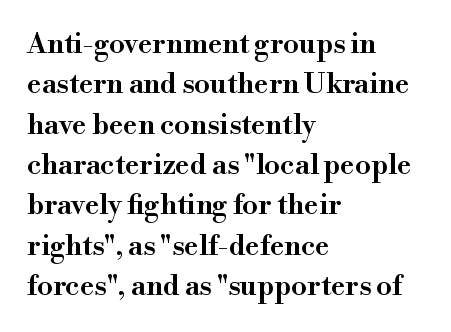
Does the type have serifs? Yes, each stem ends in a small foot. The letters advance in unequal steps, a hallmark of proportional type. These lines stack with their left ends in a neat column. When letters stand straight like this, we call the style roman or upright. Notice the strokes are somewhat thickened but not fully heavy: this is a semibold. The string is rendered with underlining switched off.
